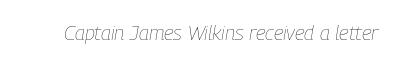
{"italic": "yes", "lean": "right", "slant_degrees": 9, "bold": "no", "underline": "no", "letter_spacing": "normal", "letter_spacing_em": 0.0, "glyph_px": 21}
